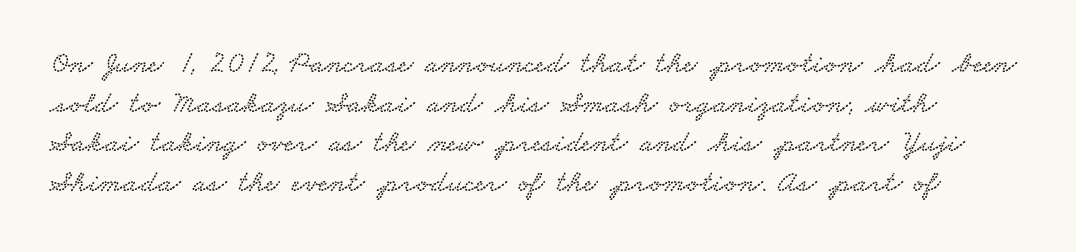
Q: Is the typeface a serif or a sans-serif typeface? A: Serif.
Q: Is the text underlined? A: No.
Q: Is the spacing between letters normal or unusually wide? A: Normal.
Q: Is the spacing between lines tight, normal or loose? A: Normal.
Q: Width (condensed, normal, or wide)? A: Wide.
Q: Stroke contrast? A: Low.
Q: x-height? A: Small.
Q: Monospaced? A: No.
